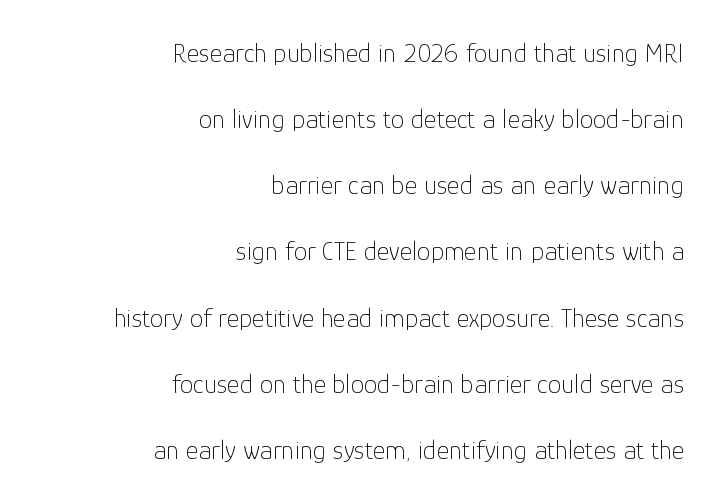
Q: Is the text bold? A: No.
Q: Is the text italic (slanted)? A: No, it is upright.
Q: Is the text underlined? A: No.
Q: How is the paragraph aligned? A: Right-aligned.
Q: Is the spacing between letters normal or unusually wide? A: Normal.
Q: Is the spacing between lines tight, normal or loose? A: Loose.
